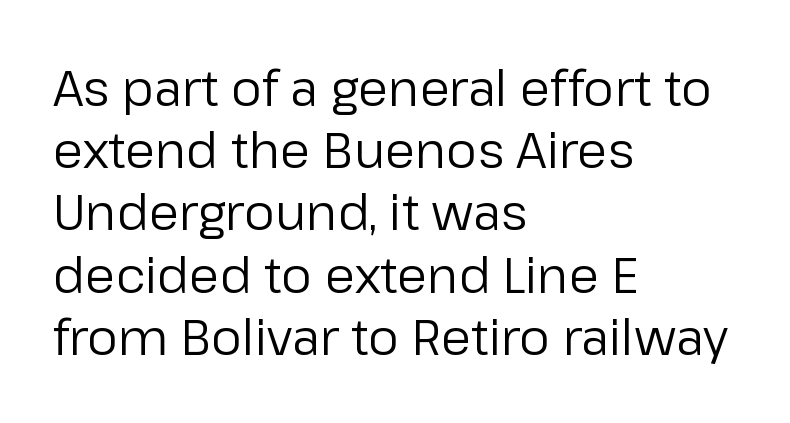
You can tell it's not italic because the verticals are truly vertical. The passage shown is typeset with a sans-serif family. You could call the tracking neutral — neither tight nor loose. These lines sit exactly where default settings would place them. Unbolded letterforms with no extra heft.
